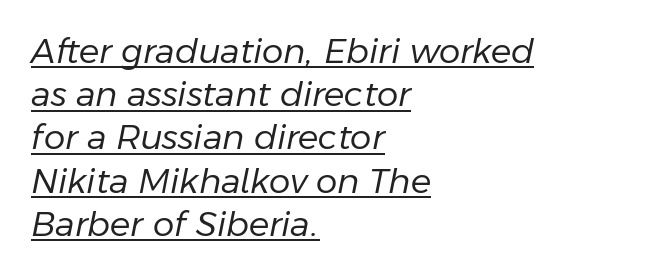
The image shows 34 px regular-weight type, italic (leaning right); set left-aligned, normal line spacing (1.27x), normal letter spacing, underlined; low stroke contrast and a medium x-height.
